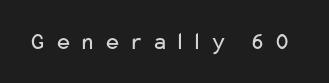
{"italic": "no", "bold": "no", "underline": "no", "letter_spacing": "wide", "letter_spacing_em": 0.33, "glyph_px": 25}
